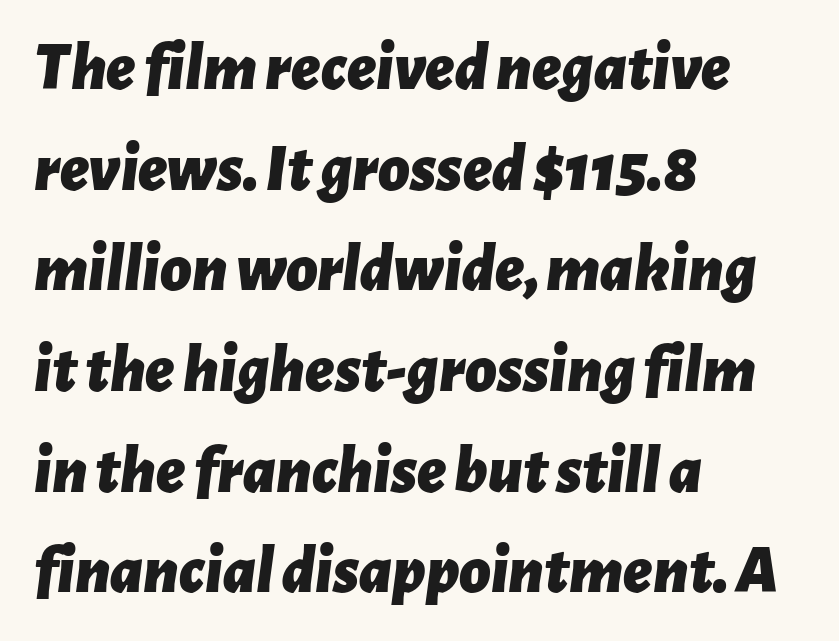
Q: Is the text bold? A: Yes.
Q: Is the text italic (slanted)? A: Yes, it leans right by about 7 degrees.
Q: Is the text underlined? A: No.
Q: How is the paragraph aligned? A: Left-aligned.
Q: Is the spacing between letters normal or unusually wide? A: Normal.
Q: Is the spacing between lines tight, normal or loose? A: Normal.
Q: Width (condensed, normal, or wide)? A: Normal.
Q: Stroke contrast? A: Low.
Q: x-height? A: Medium.
Q: Monospaced? A: No.
